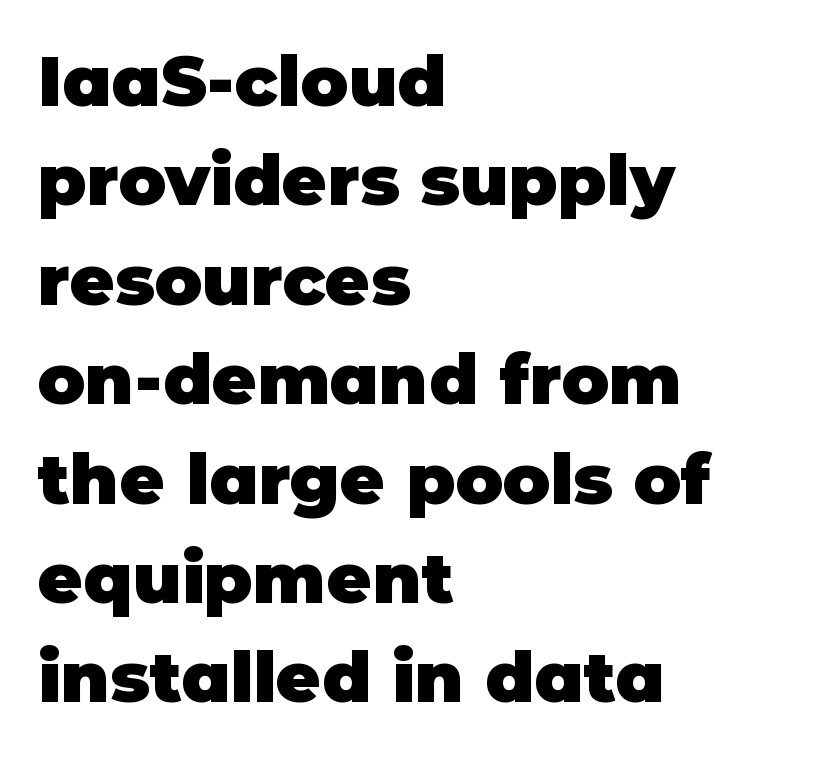
Looks like regular typesetting: each glyph gets only the width it needs. You can tell it's not italic because the verticals are truly vertical. Layout note: lines flush left. Grotesque or geometric, the face here clearly has no serifs. A bare baseline throughout the passage. How are the letters spaced? Ordinarily, with no added tracking.
